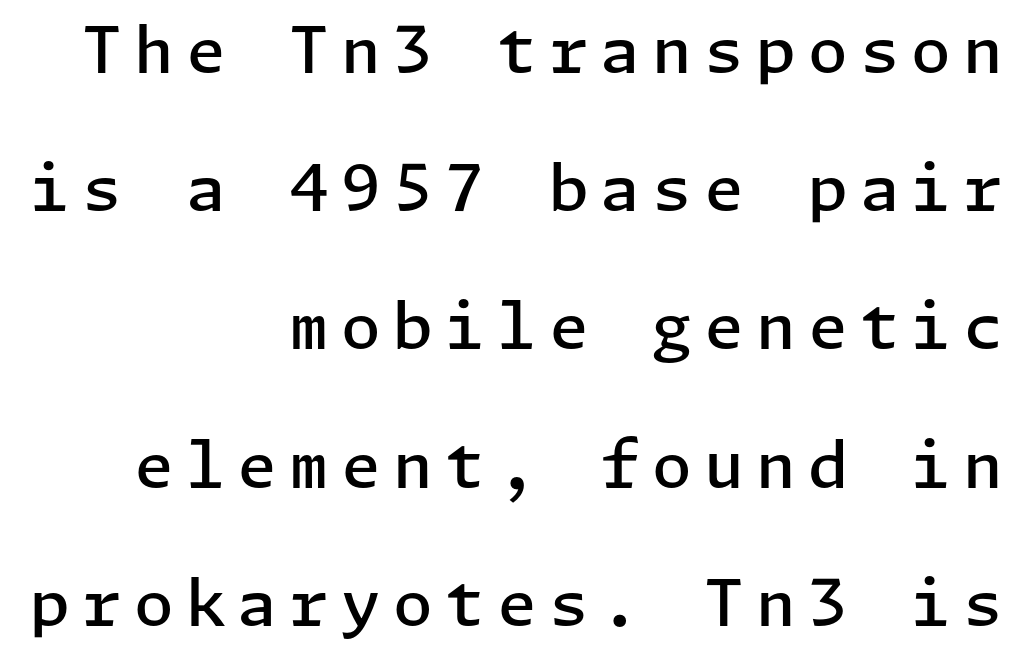
{"serif": "no", "italic": "no", "bold": "semi", "weight": "semibold", "width": "normal", "stroke_contrast": "low", "x_height": "medium", "underline": "no", "align": "right", "line_spacing": "loose", "line_spacing_ratio": 2.16, "glyph_px": 64}
